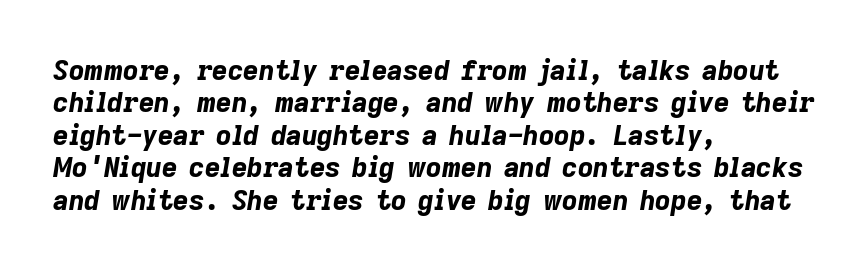
Q: Is the text bold? A: Yes.
Q: Is the text italic (slanted)? A: Yes, it leans right by about 9 degrees.
Q: Is the text underlined? A: No.
Q: How is the paragraph aligned? A: Left-aligned.
Q: Is the spacing between letters normal or unusually wide? A: Normal.
